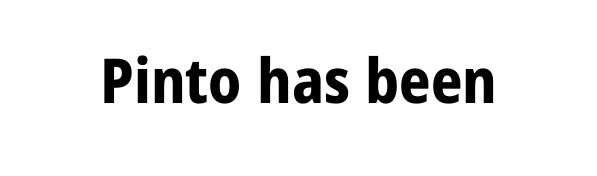
Q: Is the text bold? A: Yes.
Q: Is the text italic (slanted)? A: No, it is upright.
Q: Is the typeface a serif or a sans-serif typeface? A: Sans-serif.
Q: Is the text underlined? A: No.
Q: Is the spacing between letters normal or unusually wide? A: Normal.
Q: Width (condensed, normal, or wide)? A: Normal.
Q: Stroke contrast? A: Low.
Q: x-height? A: Medium.
Q: Monospaced? A: No.
